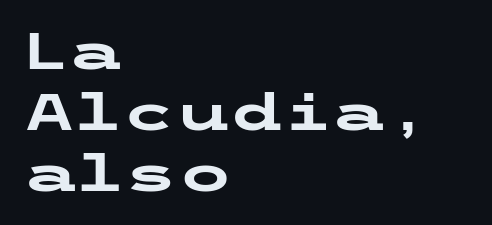
{"serif": "no", "italic": "no", "bold": "yes", "weight": "heavy", "width": "wide", "stroke_contrast": "low", "x_height": "medium", "underline": "no", "align": "left", "line_spacing_ratio": 1.22, "letter_spacing": "normal", "letter_spacing_em": 0.0, "glyph_px": 50}
